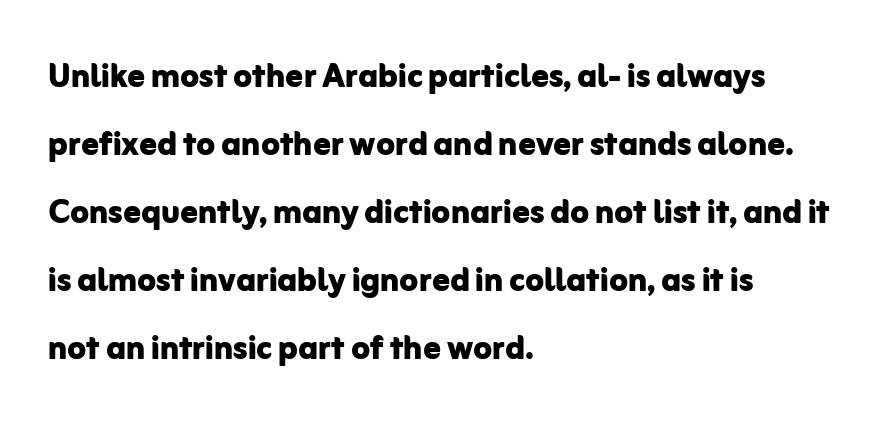
The image shows 43 px bold sans-serif type, upright; set left-aligned, normal line spacing (1.58x), normal letter spacing, not underlined; low stroke contrast and a medium x-height.
